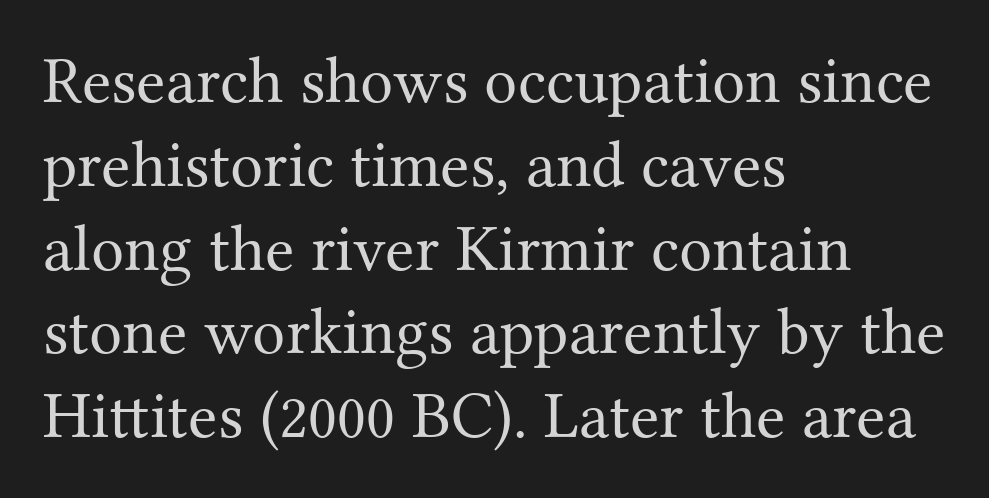
The image shows 66 px regular-weight serif type, upright; set left-aligned, normal line spacing (1.27x), normal letter spacing, not underlined; medium stroke contrast and a medium x-height.
